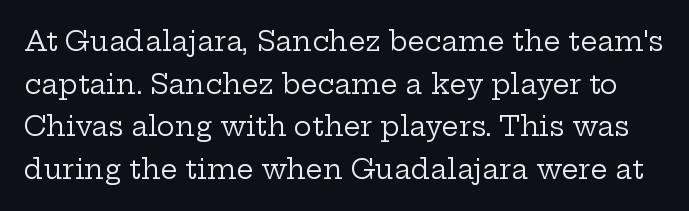
{"italic": "no", "bold": "no", "underline": "no", "line_spacing": "normal", "line_spacing_ratio": 1.58, "letter_spacing": "normal", "letter_spacing_em": 0.0, "glyph_px": 27}
